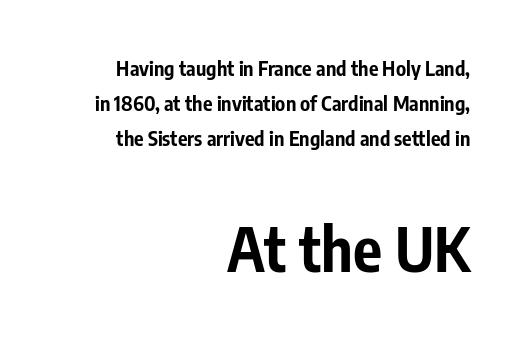
These two chunks differ in scale, with the bottom chunk taking the larger measure. Posture: straight, roman, zero tilt. Proportional: the letters do not fall into vertical columns. Glance below the letters and you will spot only blank space. The characters display no serif detailing; their extremities are plain.
